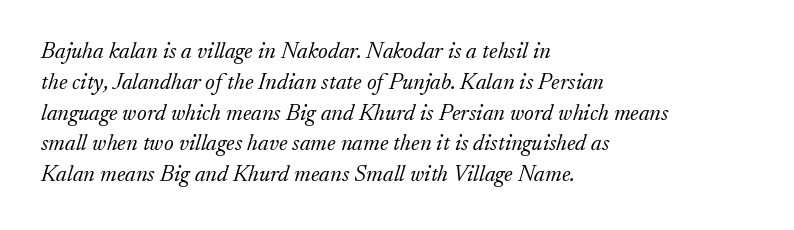
{"italic": "yes", "lean": "right", "slant_degrees": 17, "bold": "no", "underline": "no", "align": "left", "line_spacing": "normal", "line_spacing_ratio": 1.34, "letter_spacing": "normal", "letter_spacing_em": 0.0, "glyph_px": 23}
